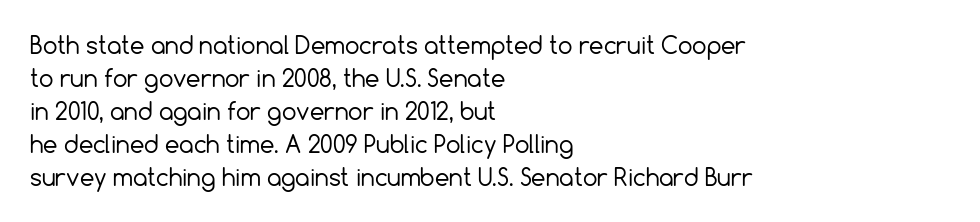
Honestly, the row spacing looks completely unremarkable. Caption: face not bold, strokes unweighted. Posture: vertical. This rendering features lettering with no underline. The setting favours the left margin, as ordinary paragraphs usually do.
